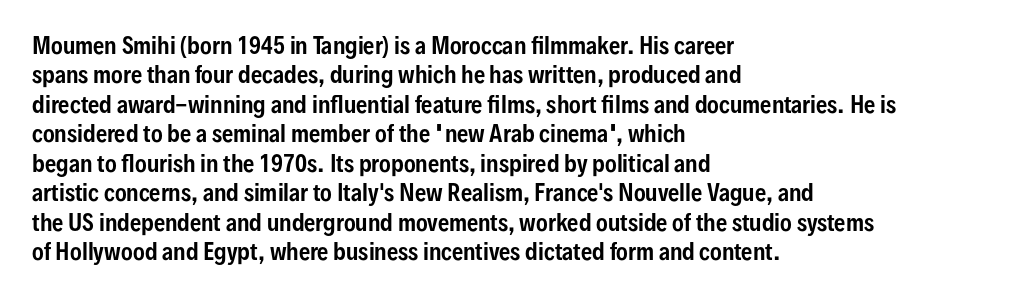
{"italic": "no", "underline": "no", "align": "left", "line_spacing": "normal", "line_spacing_ratio": 1.34, "letter_spacing": "normal", "letter_spacing_em": 0.0, "glyph_px": 22}
